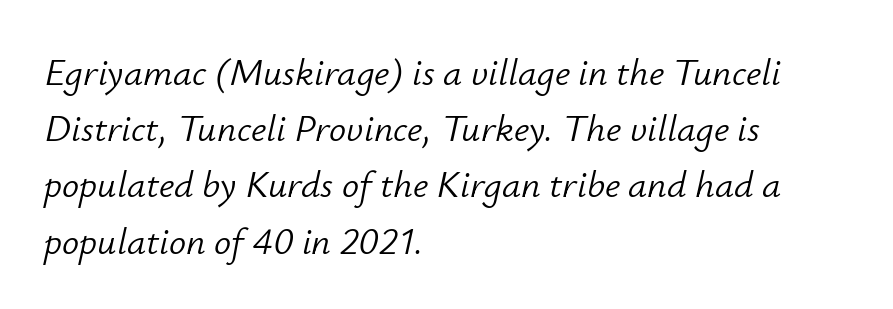
Q: Is the text bold? A: No.
Q: Is the text italic (slanted)? A: Yes, it leans right by about 12 degrees.
Q: Is the text underlined? A: No.
Q: How is the paragraph aligned? A: Left-aligned.
Q: Is the spacing between letters normal or unusually wide? A: Normal.
Q: Is the spacing between lines tight, normal or loose? A: Normal.
Q: Width (condensed, normal, or wide)? A: Normal.
Q: Stroke contrast? A: Low.
Q: x-height? A: Small.
Q: Monospaced? A: No.
